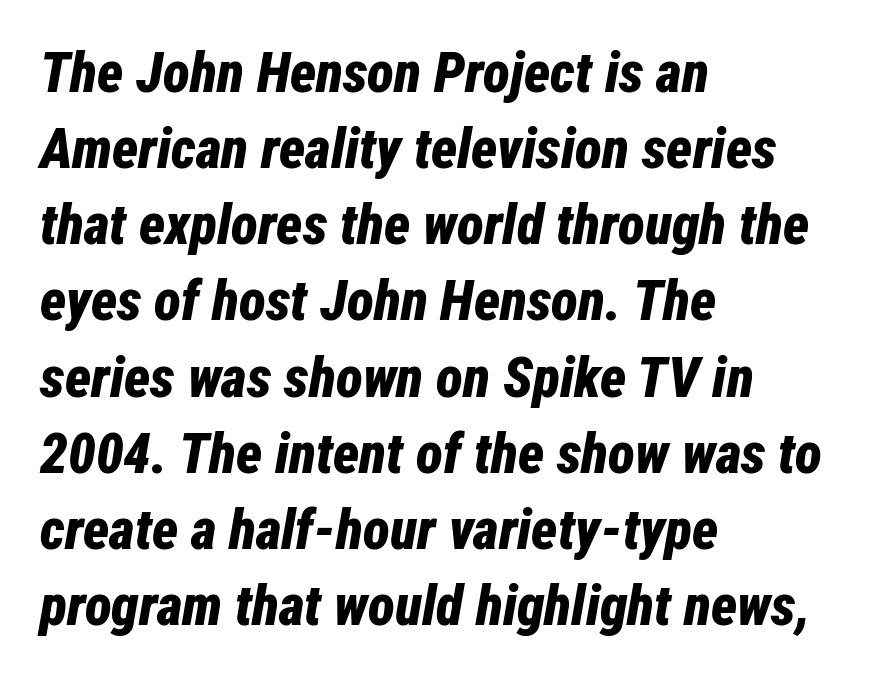
{"italic": "yes", "lean": "right", "slant_degrees": 12, "bold": "yes", "weight": "bold", "width": "condensed", "stroke_contrast": "low", "x_height": "medium", "monospaced": "no", "underline": "no", "align": "left", "line_spacing": "normal", "line_spacing_ratio": 1.36, "letter_spacing": "normal", "letter_spacing_em": 0.0, "glyph_px": 56}
